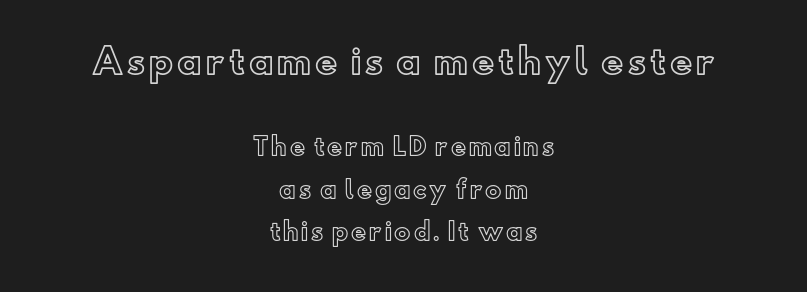
{"italic": "no", "width": "normal", "x_height": "small", "monospaced": "no", "underline": "no", "align": "center", "line_spacing_ratio": 1.85, "larger_block": "first", "size_ratio": 1.48, "glyph_px": 34}
